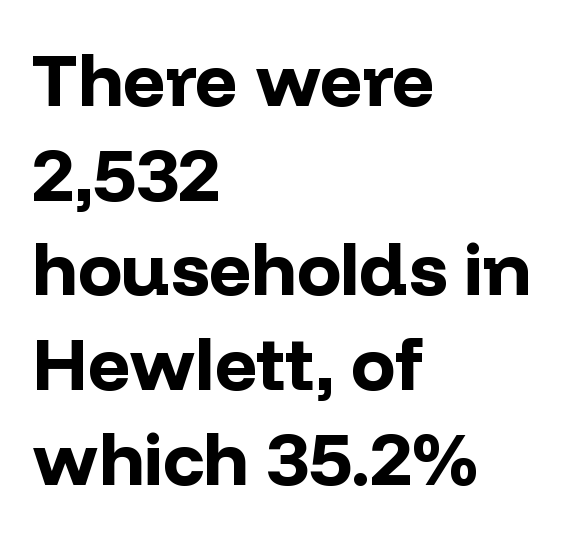
Strokes here are thick enough to call this a true bold. Successive baselines arrive at the customary interval. The specimen omits any rule beneath the text block's lines. No feet cap the strokes, marking this as sans-serif type. The letters stand upright; this is a roman face. All the whitespace from short lines collects on the right.
